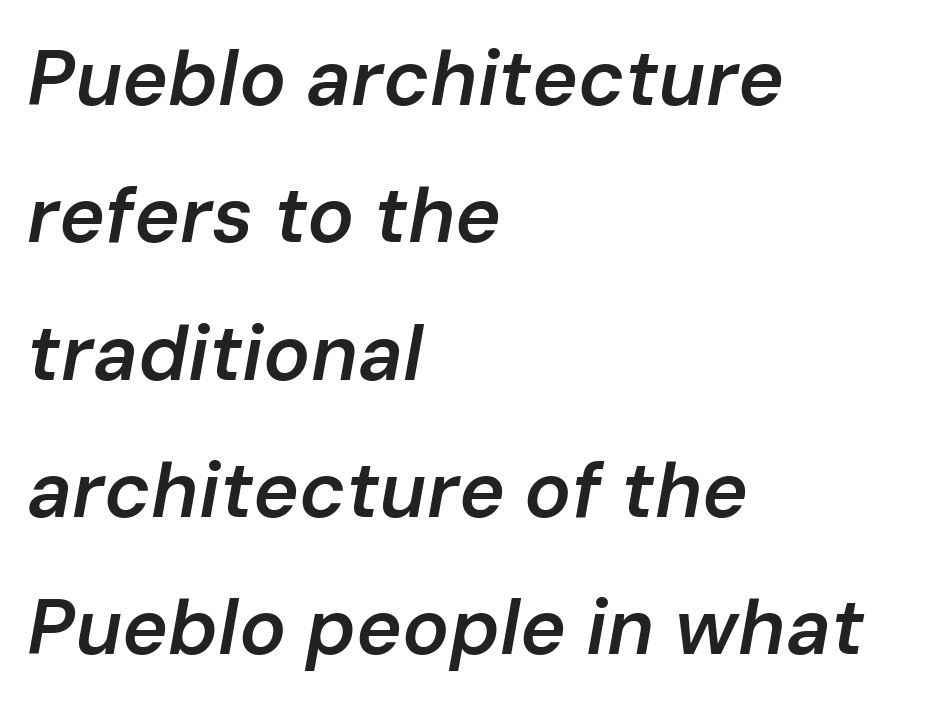
{"italic": "yes", "lean": "right", "slant_degrees": 10, "bold": "semi", "weight": "semibold", "width": "normal", "stroke_contrast": "low", "x_height": "medium", "monospaced": "no", "underline": "no", "align": "left", "line_spacing_ratio": 1.76, "letter_spacing": "normal", "letter_spacing_em": 0.0, "glyph_px": 78}
